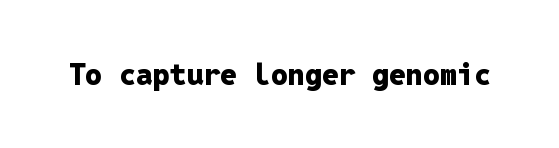
The image shows 30 px heavy sans-serif type, upright, monospaced; set normal letter spacing, not underlined; low stroke contrast and a medium x-height.
